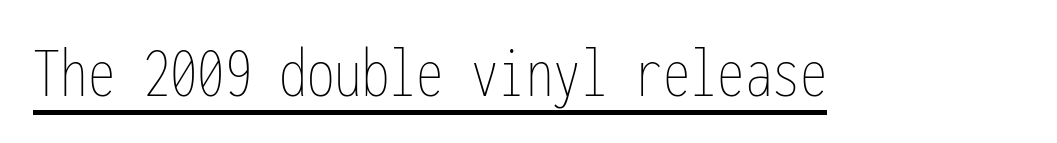
Q: Is the text bold? A: No.
Q: Is the text italic (slanted)? A: No, it is upright.
Q: Is the text underlined? A: Yes.
Q: Is the spacing between letters normal or unusually wide? A: Normal.
Q: Width (condensed, normal, or wide)? A: Condensed.
Q: Stroke contrast? A: Low.
Q: x-height? A: Medium.
Q: Monospaced? A: Yes.
